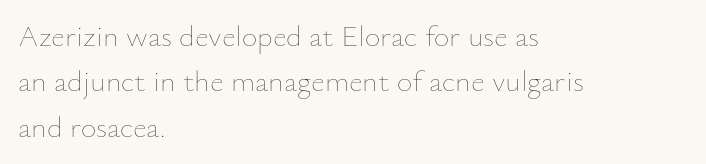
Q: Is the text bold? A: No.
Q: Is the text italic (slanted)? A: No, it is upright.
Q: Is the text underlined? A: No.
Q: How is the paragraph aligned? A: Left-aligned.
Q: Is the spacing between letters normal or unusually wide? A: Normal.
Q: Is the spacing between lines tight, normal or loose? A: Normal.
Q: Width (condensed, normal, or wide)? A: Normal.
Q: Stroke contrast? A: Low.
Q: x-height? A: Small.
Q: Monospaced? A: No.
